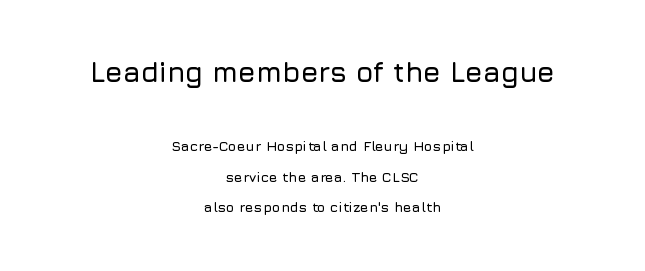
Q: Is the text italic (slanted)? A: No, it is upright.
Q: Is the typeface a serif or a sans-serif typeface? A: Sans-serif.
Q: Is the text underlined? A: No.
Q: How is the paragraph aligned? A: Centered.
Q: Is the spacing between letters normal or unusually wide? A: Normal.
Q: Is the spacing between lines tight, normal or loose? A: Loose.
Q: Which block of text is set in a larger size, the first (top) or the second (bottom)? A: The first (top) one.
Q: Width (condensed, normal, or wide)? A: Normal.
Q: Stroke contrast? A: Low.
Q: x-height? A: Medium.
Q: Monospaced? A: No.
